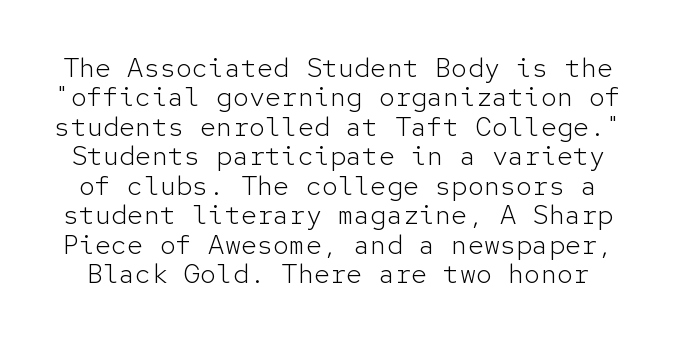
The passage shown has conventional tracking throughout. The letterforms sit at book weight or below. Interline gaps are noticeably narrow in this sample. Vertical strokes here are truly vertical. Decoration check: the copy has no underline.
